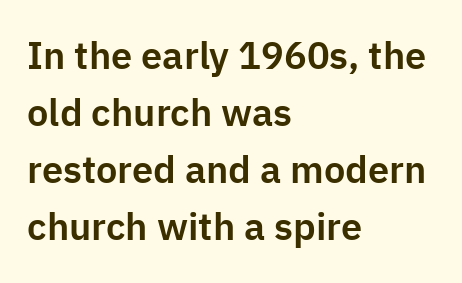
Q: Is the text italic (slanted)? A: No, it is upright.
Q: Is the typeface a serif or a sans-serif typeface? A: Sans-serif.
Q: Is the text underlined? A: No.
Q: How is the paragraph aligned? A: Left-aligned.
Q: Is the spacing between letters normal or unusually wide? A: Normal.
Q: Is the spacing between lines tight, normal or loose? A: Normal.
Q: Width (condensed, normal, or wide)? A: Normal.
Q: Stroke contrast? A: Low.
Q: x-height? A: Medium.
Q: Monospaced? A: No.
